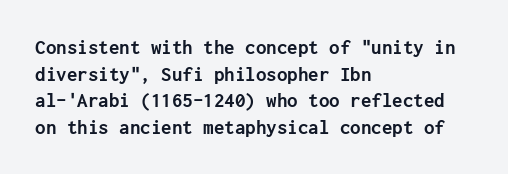
Honestly, the row spacing looks completely unremarkable. Posture: upright roman. Plenty of ink on the page — the face is bold. Typeset ragged right — the left edge is the straight one.
